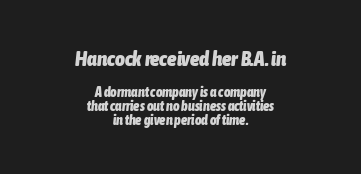
The image shows 21 px bold type, italic (leaning right); set centered, tight line spacing (0.98x), normal letter spacing, not underlined; the first (top) block is 1.5x larger.
